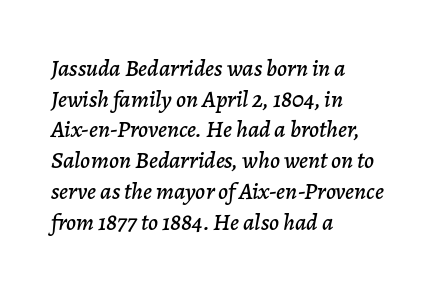
The image shows 24 px text type, italic (leaning right); set left-aligned, normal line spacing (1.28x), normal letter spacing, not underlined.
